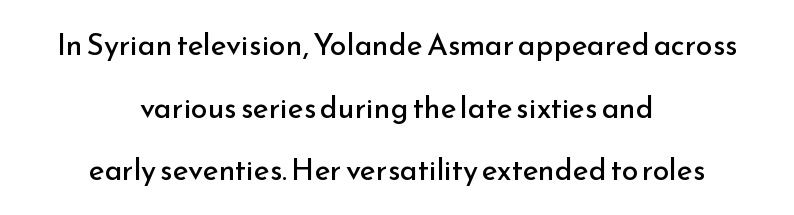
Q: Is the text bold? A: No.
Q: Is the text italic (slanted)? A: No, it is upright.
Q: Is the typeface a serif or a sans-serif typeface? A: Sans-serif.
Q: Is the text underlined? A: No.
Q: How is the paragraph aligned? A: Centered.
Q: Is the spacing between letters normal or unusually wide? A: Normal.
Q: Is the spacing between lines tight, normal or loose? A: Loose.
Q: Width (condensed, normal, or wide)? A: Normal.
Q: Stroke contrast? A: Low.
Q: x-height? A: Small.
Q: Monospaced? A: No.
